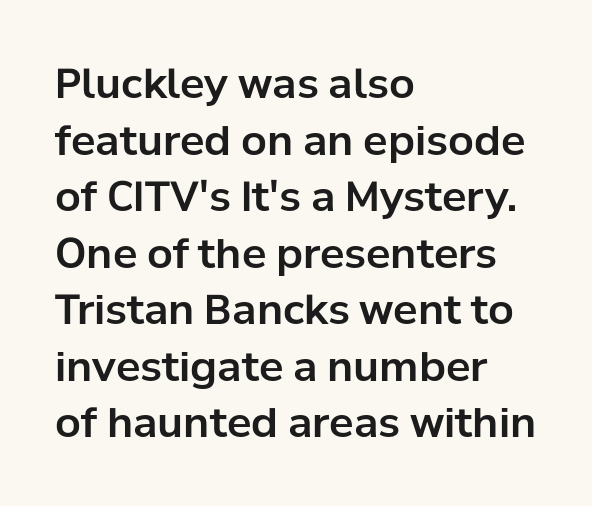
Reading down the block, your eye returns to a fixed left position each line. Note: no serifs on the glyphs. Caption: standard tracking, unaltered. These lines sit exactly where default settings would place them. Is this a fixed-width face? No — the glyphs have proportional, varying widths. Plain, unruled lines of type.
